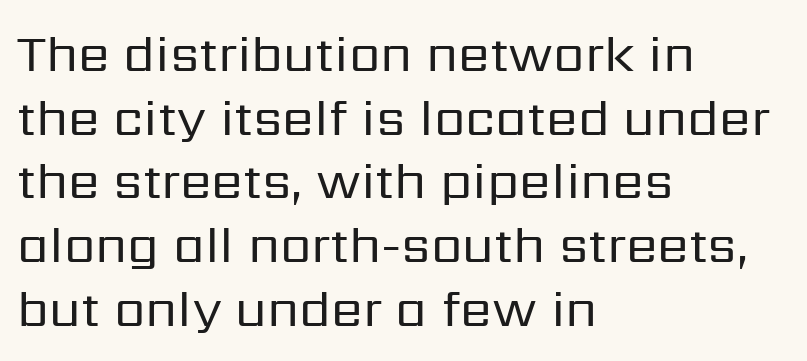
A classic flush-left, rag-right setting is used for this passage. Vertically, the passage feels balanced, rows spaced as you'd expect. Does the type have serifs? No, each stem ends abruptly. The type is set solid horizontally, with unmodified tracking. The foot of each line stays bare and open.
